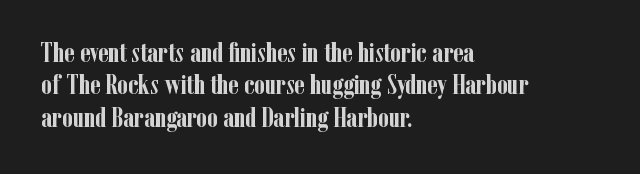
The image shows 27 px bold type, upright; set left-aligned, line spacing 1.2x, normal letter spacing, not underlined.
